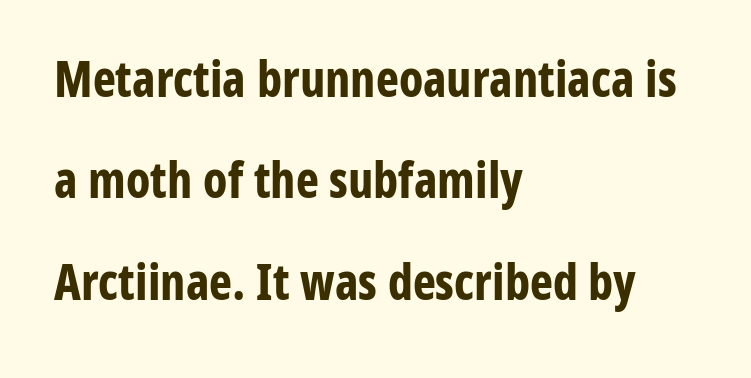
The image shows 49 px bold, condensed sans-serif type, upright; set left-aligned, loose line spacing (2.07x), normal letter spacing, not underlined; low stroke contrast and a medium x-height.
